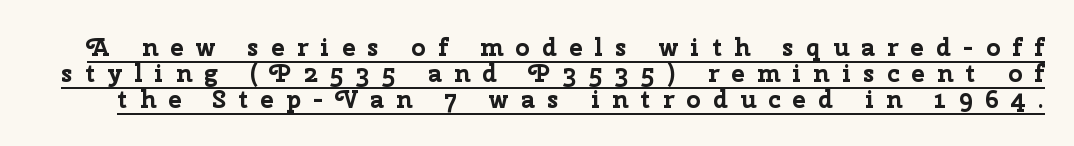
Q: Is the text bold? A: Yes.
Q: Is the text italic (slanted)? A: No, it is upright.
Q: Is the text underlined? A: Yes.
Q: Is the spacing between letters normal or unusually wide? A: Unusually wide.
Q: Is the spacing between lines tight, normal or loose? A: Tight.
